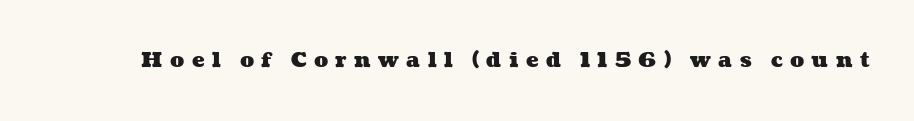
The image shows 21 px bold type; set unusually wide letter spacing (+0.35 em), not underlined.
